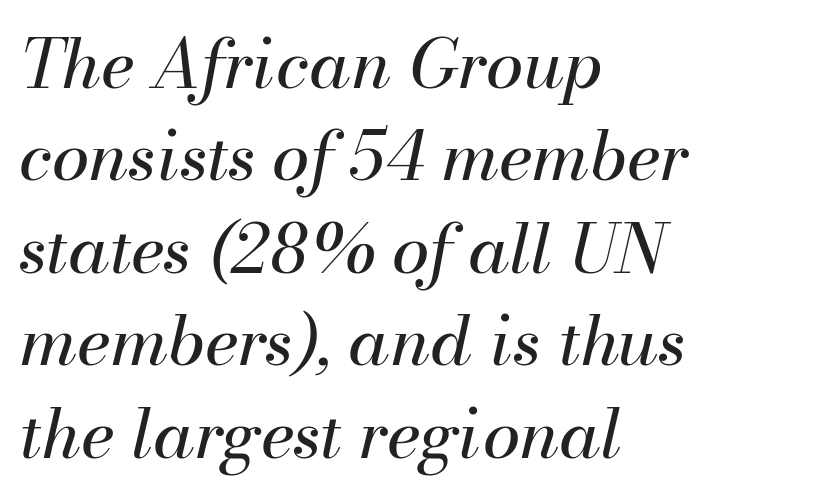
Q: Is the text bold? A: No.
Q: Is the text italic (slanted)? A: Yes, it leans right by about 13 degrees.
Q: Is the text underlined? A: No.
Q: How is the paragraph aligned? A: Left-aligned.
Q: Is the spacing between letters normal or unusually wide? A: Normal.
Q: Is the spacing between lines tight, normal or loose? A: Normal.
Q: Width (condensed, normal, or wide)? A: Normal.
Q: Stroke contrast? A: Medium.
Q: x-height? A: Small.
Q: Monospaced? A: No.
